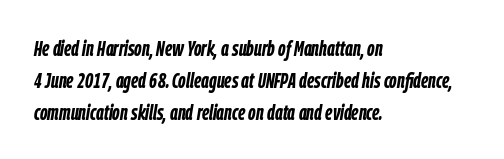
{"italic": "yes", "lean": "right", "slant_degrees": 9, "bold": "yes", "underline": "no", "align": "left", "line_spacing": "normal", "line_spacing_ratio": 1.45, "letter_spacing": "normal", "letter_spacing_em": 0.0, "glyph_px": 22}
